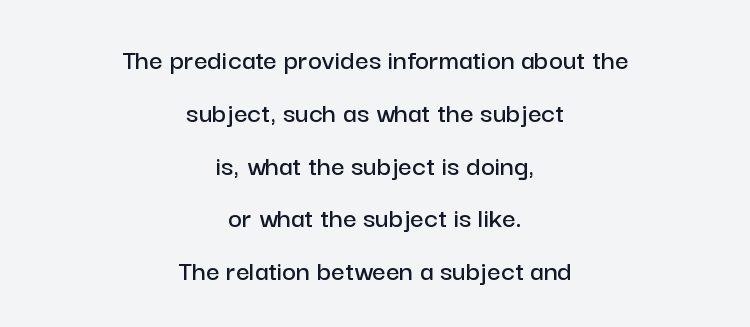
The foot of each line stays bare and open. Which margin do the lines hug? Neither — every line sits in the middle. Varying glyph widths throughout — classic text-font behaviour. These lines were composed using upright roman letters. The letters carry no serifs — their stems end cleanly without finishing strokes. The letters sit at their default tracking, neither squeezed nor spread.
